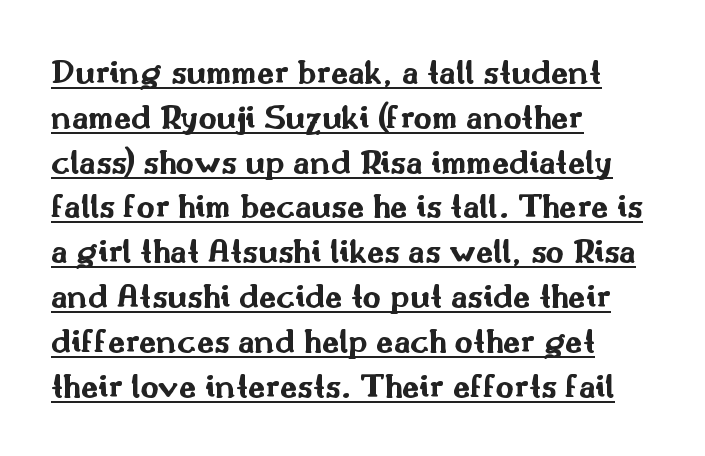
The image shows 35 px bold, wide sans-serif type, upright; set left-aligned, normal line spacing (1.28x), normal letter spacing, underlined; medium stroke contrast and a small x-height.
